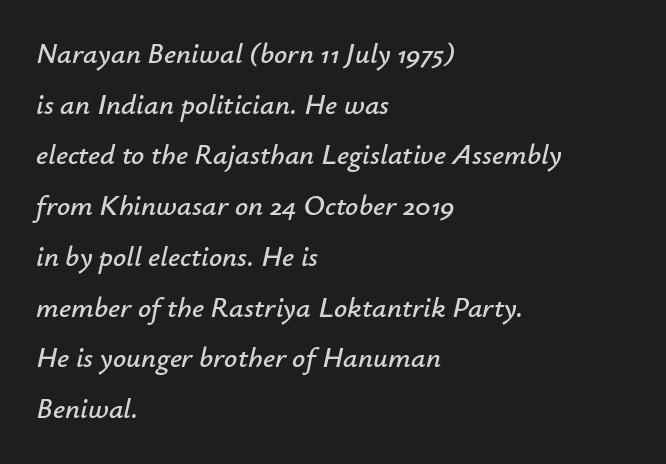
Q: Is the text italic (slanted)? A: Yes, it leans right by about 12 degrees.
Q: Is the text underlined? A: No.
Q: How is the paragraph aligned? A: Left-aligned.
Q: Is the spacing between letters normal or unusually wide? A: Normal.
Q: Width (condensed, normal, or wide)? A: Normal.
Q: Stroke contrast? A: Low.
Q: x-height? A: Small.
Q: Monospaced? A: No.
